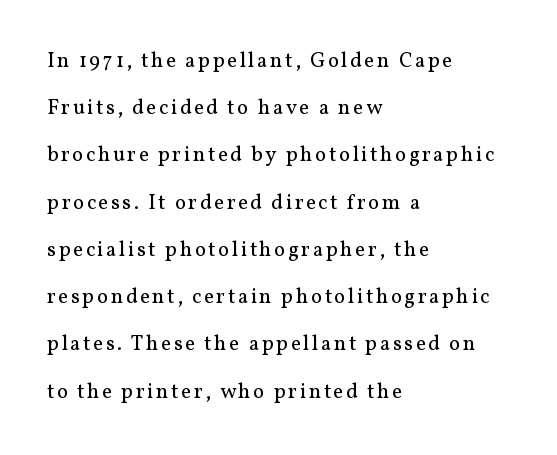
{"italic": "no", "bold": "no", "underline": "no", "align": "left", "line_spacing": "loose", "line_spacing_ratio": 2.25, "glyph_px": 21}
